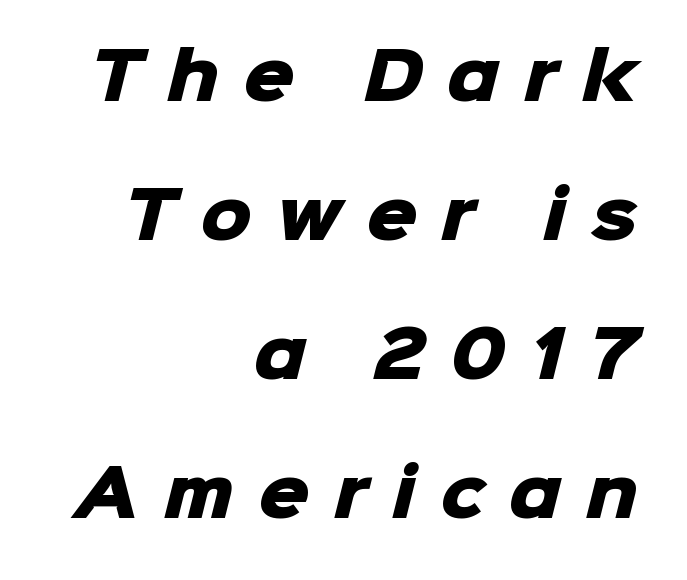
Casual observation: everything's shoved over to the right. Only glyphs here, with clear space below each row. Strong, thick strokes mark this as bold type. Type style note: lacks serifs. Widely set lines give the paragraph a tall, airy silhouette. Each letter keeps its own natural width here, so spacing adapts to shape.
